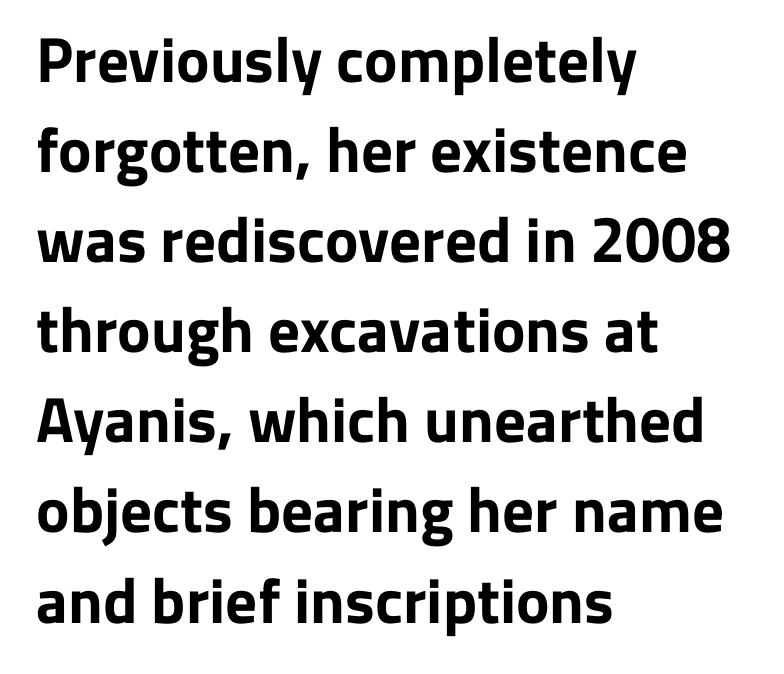
Q: Is the text bold? A: Yes.
Q: Is the text italic (slanted)? A: No, it is upright.
Q: Is the typeface a serif or a sans-serif typeface? A: Sans-serif.
Q: Is the text underlined? A: No.
Q: How is the paragraph aligned? A: Left-aligned.
Q: Is the spacing between letters normal or unusually wide? A: Normal.
Q: Is the spacing between lines tight, normal or loose? A: Normal.
Q: Width (condensed, normal, or wide)? A: Normal.
Q: Stroke contrast? A: Low.
Q: x-height? A: Medium.
Q: Monospaced? A: No.
